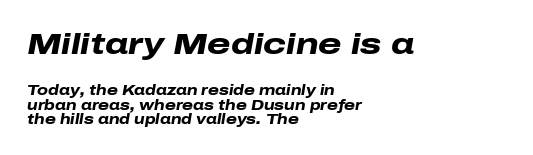
The image shows 30 px heavy, wide type, italic (leaning right); set left-aligned, tight line spacing (1.04x), normal letter spacing, not underlined; the first (top) block is 2.14x larger; low stroke contrast and a medium x-height.
